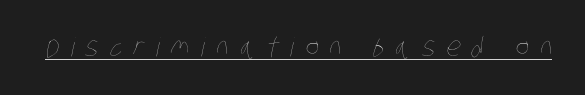
The image shows 26 px text type; set unusually wide letter spacing (+0.44 em), underlined.
